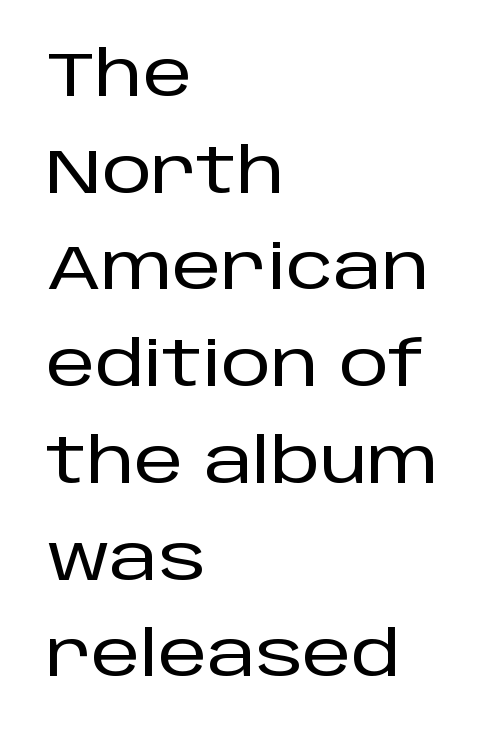
Observe the absence of serifs on each vertical stroke in this sample. Bare-footed words on every line. The typesetter chose a ragged-right arrangement here. Do the letters lean? They stand straight. These lines sit exactly where default settings would place them.
